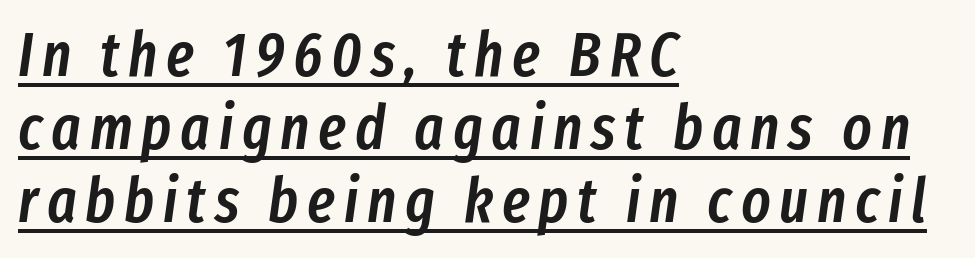
Q: Is the text bold? A: Semi-bold.
Q: Is the text italic (slanted)? A: Yes, it leans right by about 8 degrees.
Q: Is the text underlined? A: Yes.
Q: How is the paragraph aligned? A: Left-aligned.
Q: Width (condensed, normal, or wide)? A: Condensed.
Q: Stroke contrast? A: Low.
Q: x-height? A: Medium.
Q: Monospaced? A: No.
